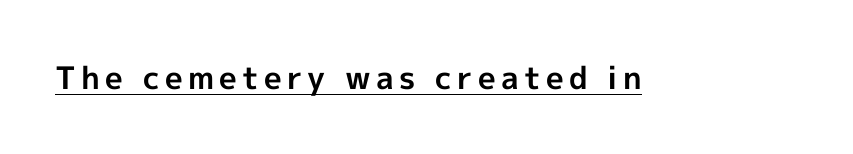
The characters display no serif detailing; their extremities are plain. Each glyph is drawn with heavy, bold strokes. The passage shown is typed in a proportional face where columns would drift. Like a heading marked for emphasis, these lines bear an underscore.
